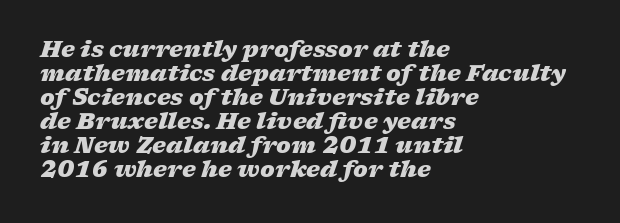
{"italic": "yes", "lean": "right", "slant_degrees": 17, "bold": "yes", "underline": "no", "align": "left", "line_spacing": "tight", "line_spacing_ratio": 1.09, "letter_spacing": "normal", "letter_spacing_em": 0.0, "glyph_px": 22}
